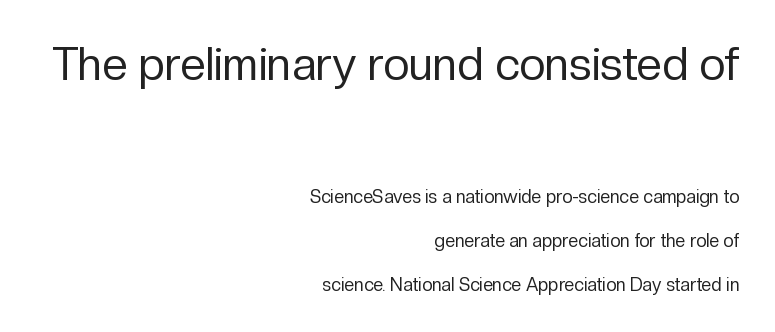
{"serif": "no", "italic": "no", "bold": "no", "weight": "regular", "width": "normal", "stroke_contrast": "low", "x_height": "medium", "monospaced": "no", "underline": "no", "align": "right", "line_spacing": "loose", "line_spacing_ratio": 2.44, "letter_spacing": "normal", "letter_spacing_em": 0.0, "larger_block": "first", "size_ratio": 2.56, "glyph_px": 46}
